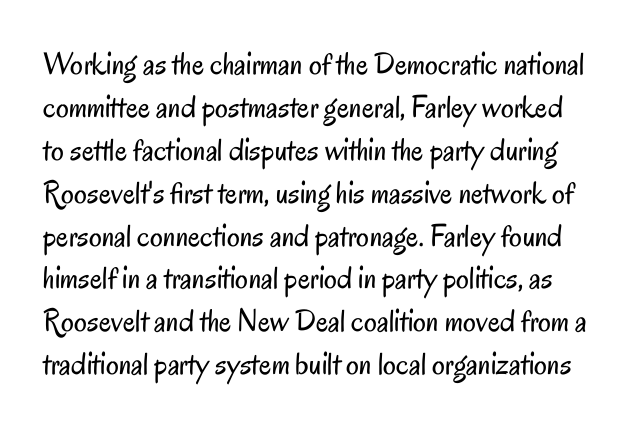
Leading: standard. The passage shown is not underscored anywhere. Observe the absence of serifs on each vertical stroke in this sample. Spacing verdict: proportional, widths tailored to each character. Look at the tracking — it's just the regular setting, nothing added. Upright lettering throughout.
